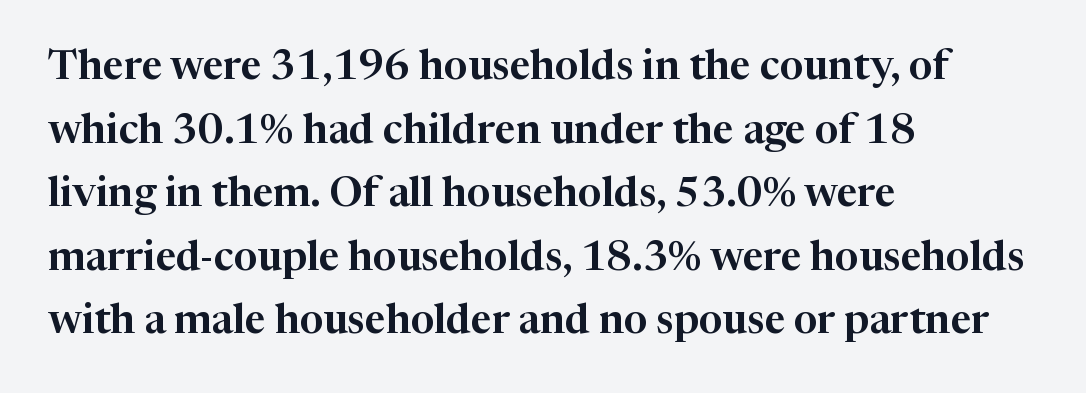
{"serif": "yes", "italic": "no", "width": "normal", "stroke_contrast": "high", "x_height": "medium", "monospaced": "no", "underline": "no", "align": "left", "line_spacing": "normal", "line_spacing_ratio": 1.55, "letter_spacing": "normal", "letter_spacing_em": 0.0, "glyph_px": 41}
